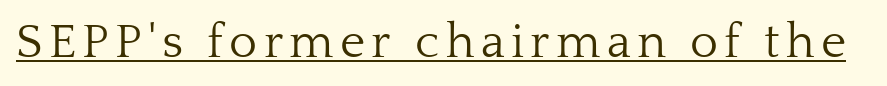
The string is rendered with underlining switched on. The passage shown is typeset with a serif family. Notice how the stems are strictly vertical — no italics here. Unbolded letterforms with no extra heft. Note the varied advance widths — an 'i' is clearly narrower than an 'm'.
